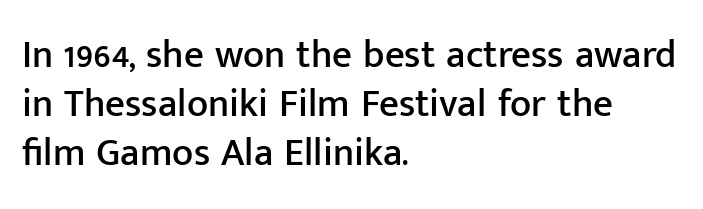
You could call the tracking neutral — neither tight nor loose. The area under the type is left untouched. Do the characters align in a grid? No, the font is proportional. In terms of letterform style, serifs are entirely absent. Left-aligned paragraph, ragged on the right.
